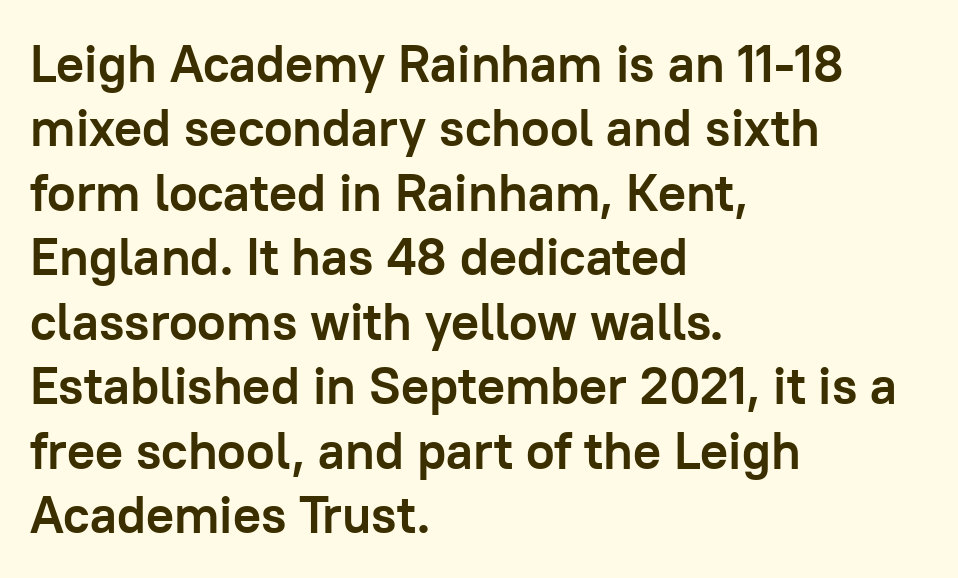
The image shows 52 px semibold sans-serif type, upright; set left-aligned, line spacing 1.24x, normal letter spacing, not underlined; low stroke contrast and a medium x-height.
